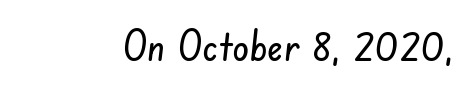
The image shows 42 px condensed sans-serif type; set normal letter spacing, not underlined; low stroke contrast and a small x-height.
